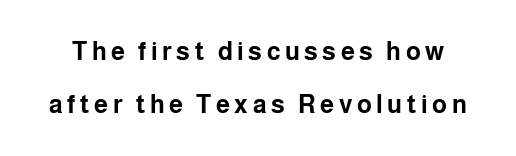
{"italic": "no", "bold": "yes", "underline": "no", "line_spacing": "loose", "line_spacing_ratio": 2.12, "glyph_px": 25}
